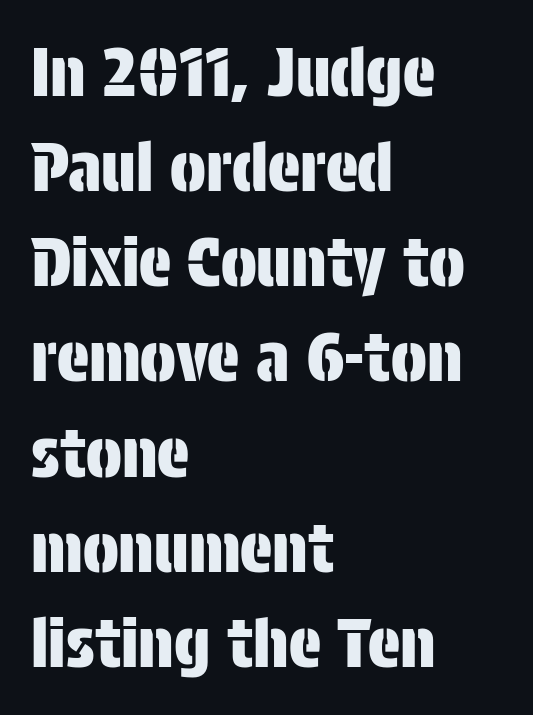
The image shows 67 px condensed sans-serif type, upright; set left-aligned, normal line spacing (1.42x), normal letter spacing, not underlined; low stroke contrast and a large x-height.
